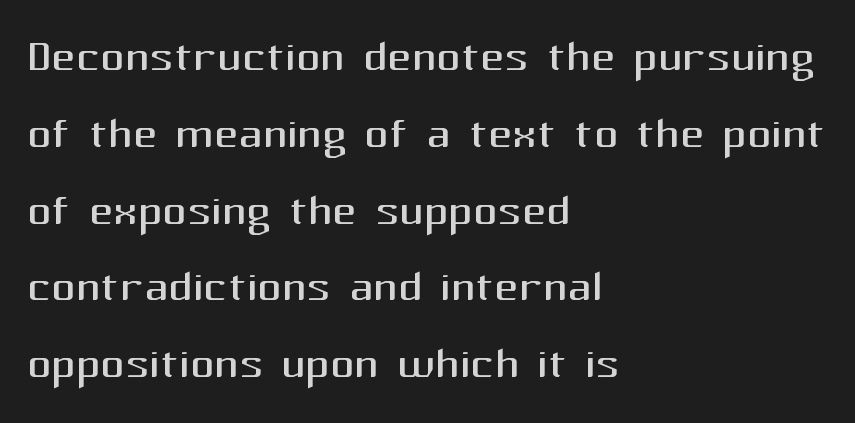
Q: Is the text bold? A: No.
Q: Is the text italic (slanted)? A: No, it is upright.
Q: Is the typeface a serif or a sans-serif typeface? A: Sans-serif.
Q: Is the text underlined? A: No.
Q: How is the paragraph aligned? A: Left-aligned.
Q: Is the spacing between letters normal or unusually wide? A: Normal.
Q: Is the spacing between lines tight, normal or loose? A: Normal.
Q: Width (condensed, normal, or wide)? A: Normal.
Q: Stroke contrast? A: Medium.
Q: x-height? A: Medium.
Q: Monospaced? A: No.
